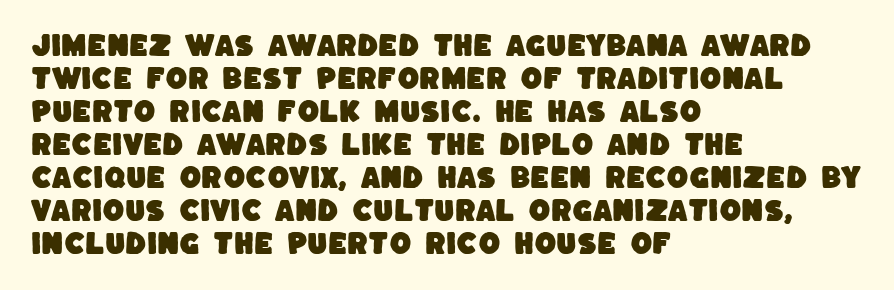
{"underline": "no", "align": "left", "line_spacing": "normal", "line_spacing_ratio": 1.32, "letter_spacing": "normal", "letter_spacing_em": 0.0, "glyph_px": 25}
